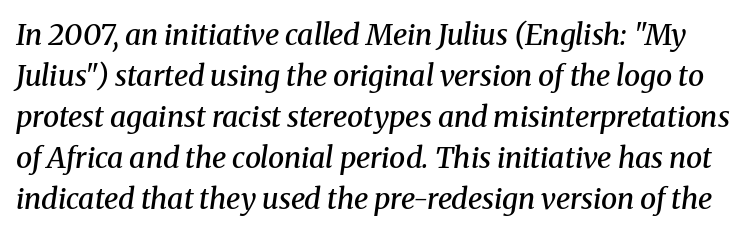
What stands out about the letter spacing? Nothing — it is the standard amount. Unlike a clean sans, this face finishes its strokes with serifs. A normal amount of white space separates one row of letters from the next. Its strokes are somewhat broadened, the hallmark of semibold type. Type without underlining.
